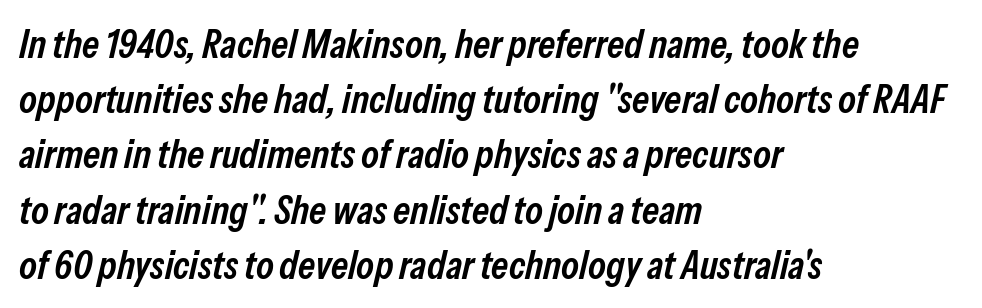
Q: Is the text bold? A: Semi-bold.
Q: Is the text italic (slanted)? A: Yes, it leans right by about 13 degrees.
Q: Is the text underlined? A: No.
Q: How is the paragraph aligned? A: Left-aligned.
Q: Is the spacing between letters normal or unusually wide? A: Normal.
Q: Is the spacing between lines tight, normal or loose? A: Normal.
Q: Width (condensed, normal, or wide)? A: Condensed.
Q: Stroke contrast? A: Low.
Q: x-height? A: Medium.
Q: Monospaced? A: No.
